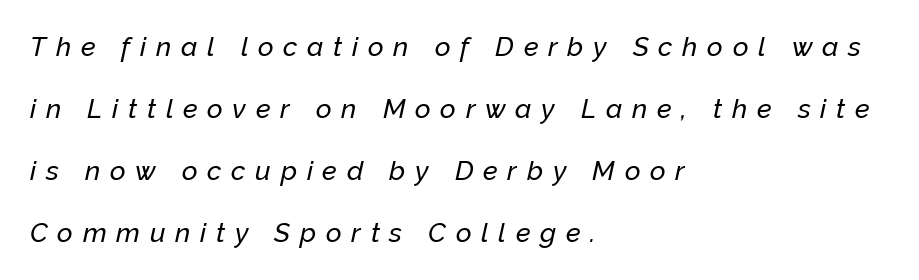
Q: Is the text italic (slanted)? A: Yes, it leans right by about 12 degrees.
Q: Is the text underlined? A: No.
Q: How is the paragraph aligned? A: Left-aligned.
Q: Is the spacing between letters normal or unusually wide? A: Unusually wide.
Q: Is the spacing between lines tight, normal or loose? A: Loose.
